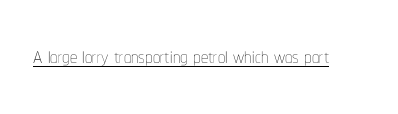
{"italic": "no", "bold": "no", "weight": "thin", "width": "condensed", "stroke_contrast": "low", "x_height": "medium", "monospaced": "no", "underline": "yes", "letter_spacing": "normal", "letter_spacing_em": 0.0, "glyph_px": 29}
